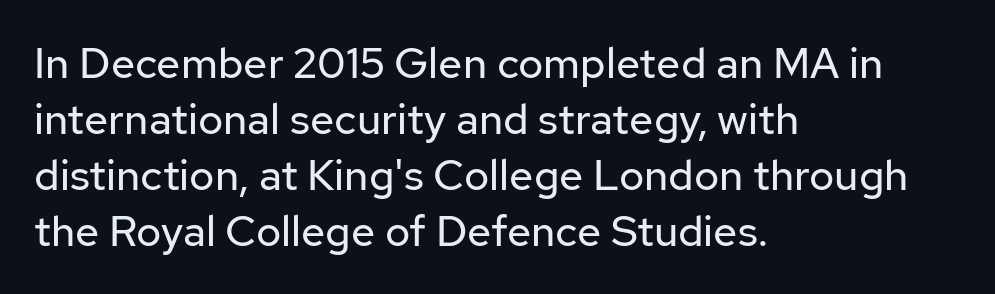
Q: Is the text bold? A: No.
Q: Is the text italic (slanted)? A: No, it is upright.
Q: Is the typeface a serif or a sans-serif typeface? A: Sans-serif.
Q: Is the text underlined? A: No.
Q: How is the paragraph aligned? A: Left-aligned.
Q: Is the spacing between letters normal or unusually wide? A: Normal.
Q: Is the spacing between lines tight, normal or loose? A: Normal.
Q: Width (condensed, normal, or wide)? A: Normal.
Q: Stroke contrast? A: Low.
Q: x-height? A: Medium.
Q: Monospaced? A: No.
